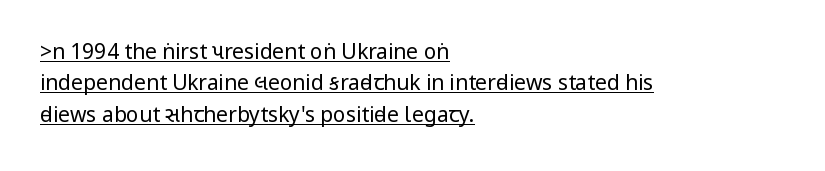
Q: Is the text bold? A: No.
Q: Is the text italic (slanted)? A: No, it is upright.
Q: Is the text underlined? A: Yes.
Q: How is the paragraph aligned? A: Left-aligned.
Q: Is the spacing between letters normal or unusually wide? A: Normal.
Q: Is the spacing between lines tight, normal or loose? A: Normal.
